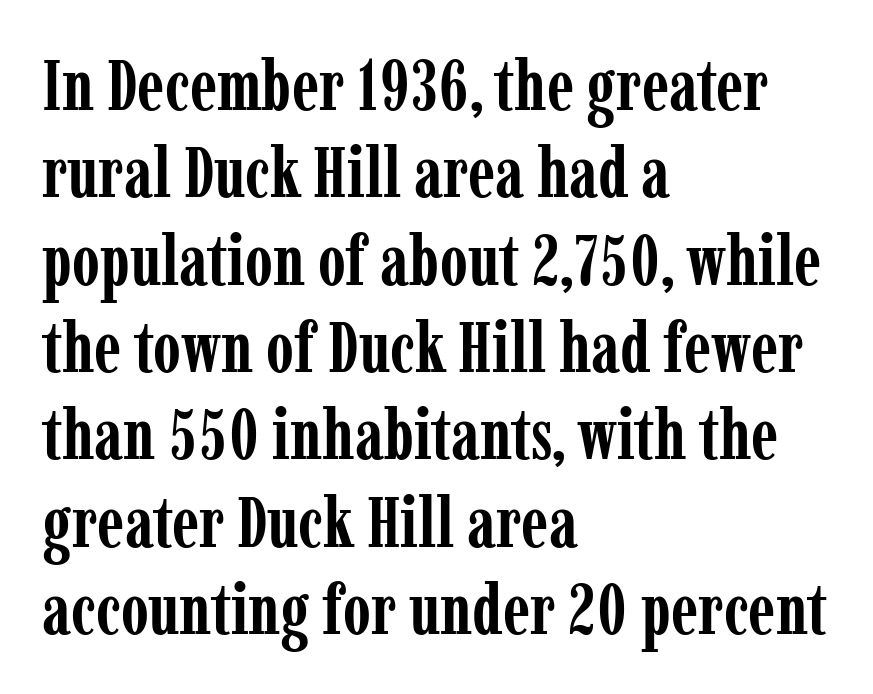
The image shows 71 px semibold, condensed serif type, upright; set left-aligned, line spacing 1.23x, normal letter spacing, not underlined; low stroke contrast and a medium x-height.
